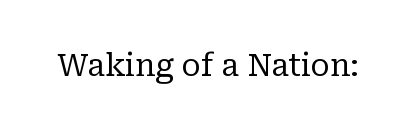
Ink coverage per letter is moderate at most. Clear beneath every line of the passage. Serifs: yes, visible at the terminals of the letterforms. The passage shown has conventional tracking throughout. Designer's note — italics off, roman on.
